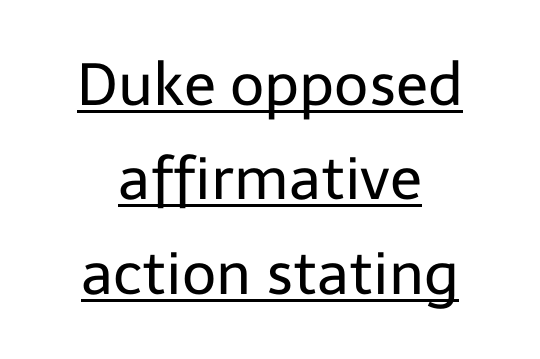
Q: Is the text bold? A: No.
Q: Is the text italic (slanted)? A: No, it is upright.
Q: Is the typeface a serif or a sans-serif typeface? A: Sans-serif.
Q: Is the text underlined? A: Yes.
Q: How is the paragraph aligned? A: Centered.
Q: Is the spacing between letters normal or unusually wide? A: Normal.
Q: Is the spacing between lines tight, normal or loose? A: Normal.
Q: Width (condensed, normal, or wide)? A: Normal.
Q: Stroke contrast? A: Low.
Q: x-height? A: Medium.
Q: Monospaced? A: No.
